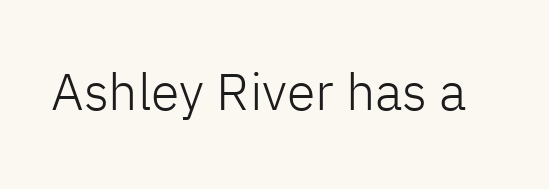
Q: Is the text bold? A: No.
Q: Is the text italic (slanted)? A: No, it is upright.
Q: Is the typeface a serif or a sans-serif typeface? A: Sans-serif.
Q: Is the text underlined? A: No.
Q: Is the spacing between letters normal or unusually wide? A: Normal.
Q: Width (condensed, normal, or wide)? A: Normal.
Q: Stroke contrast? A: Low.
Q: x-height? A: Medium.
Q: Monospaced? A: No.
